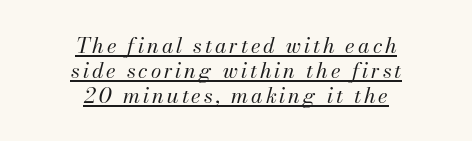
Q: Is the text bold? A: No.
Q: Is the text italic (slanted)? A: Yes, it leans right by about 13 degrees.
Q: Is the text underlined? A: Yes.
Q: How is the paragraph aligned? A: Centered.
